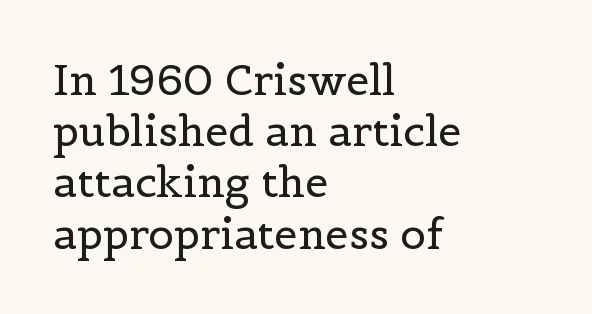
Q: Is the text bold? A: No.
Q: Is the text italic (slanted)? A: No, it is upright.
Q: Is the typeface a serif or a sans-serif typeface? A: Serif.
Q: Is the text underlined? A: No.
Q: How is the paragraph aligned? A: Left-aligned.
Q: Is the spacing between letters normal or unusually wide? A: Normal.
Q: Width (condensed, normal, or wide)? A: Normal.
Q: x-height? A: Medium.
Q: Monospaced? A: No.
